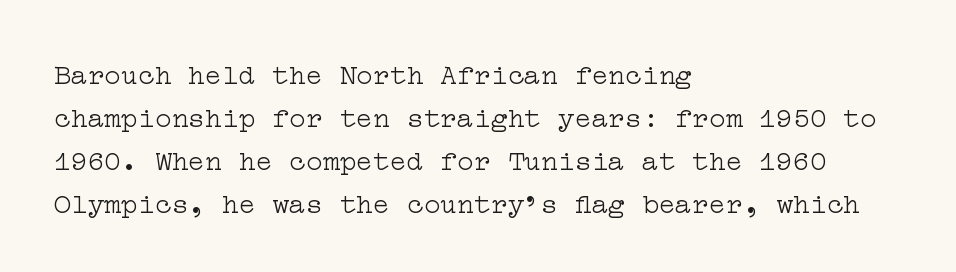
The font's upright variant was chosen for this text. Check under the words: just untouched page. The font is comparable to plain body text, perhaps lighter. The passage shown is typeset with a serif family. Vertical spacing — default. Caption: standard tracking, unaltered.
